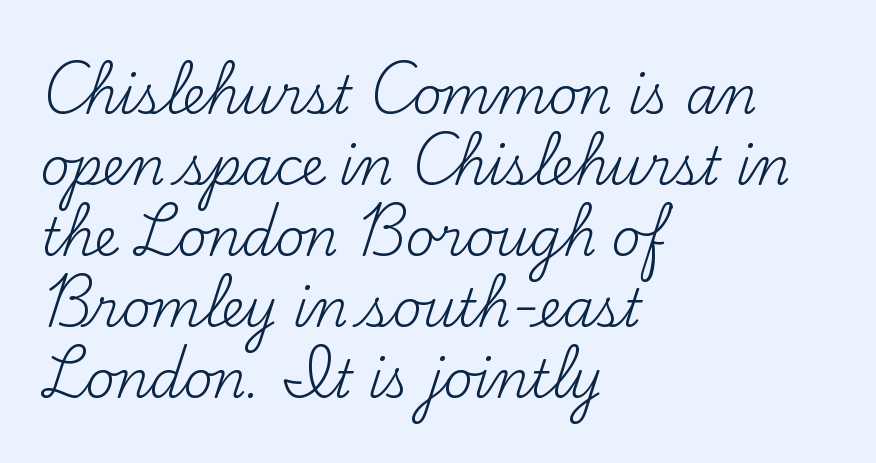
Q: Is the text bold? A: No.
Q: Is the text italic (slanted)? A: Yes.
Q: Is the typeface a serif or a sans-serif typeface? A: Serif.
Q: Is the text underlined? A: No.
Q: How is the paragraph aligned? A: Left-aligned.
Q: Is the spacing between letters normal or unusually wide? A: Normal.
Q: Is the spacing between lines tight, normal or loose? A: Normal.
Q: Width (condensed, normal, or wide)? A: Normal.
Q: Stroke contrast? A: Medium.
Q: x-height? A: Small.
Q: Monospaced? A: No.
